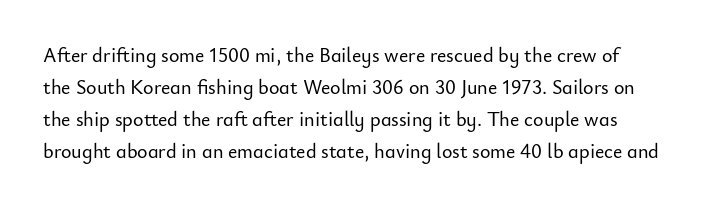
Q: Is the text italic (slanted)? A: No, it is upright.
Q: Is the text underlined? A: No.
Q: Is the spacing between letters normal or unusually wide? A: Normal.
Q: Is the spacing between lines tight, normal or loose? A: Normal.
